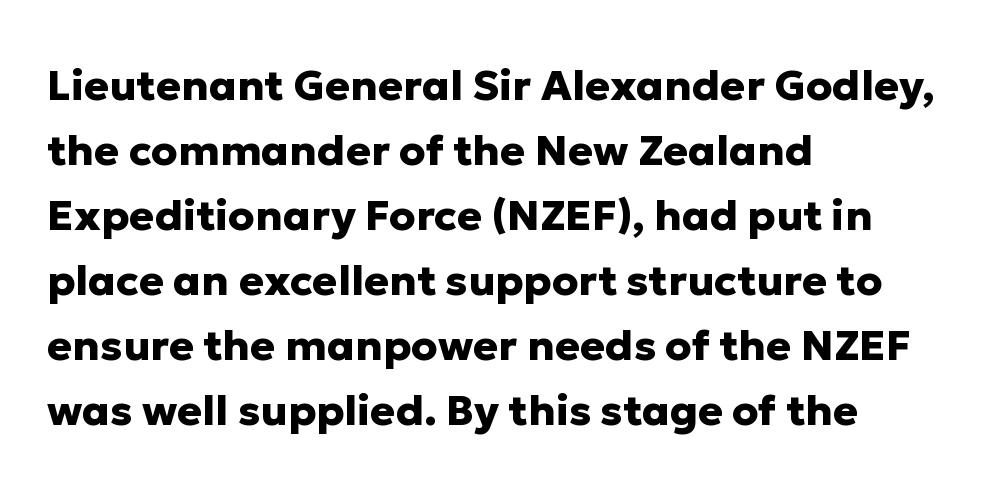
Q: Is the text bold? A: Yes.
Q: Is the text italic (slanted)? A: No, it is upright.
Q: Is the typeface a serif or a sans-serif typeface? A: Sans-serif.
Q: Is the text underlined? A: No.
Q: How is the paragraph aligned? A: Left-aligned.
Q: Is the spacing between letters normal or unusually wide? A: Normal.
Q: Is the spacing between lines tight, normal or loose? A: Normal.
Q: Width (condensed, normal, or wide)? A: Normal.
Q: Stroke contrast? A: Low.
Q: x-height? A: Medium.
Q: Monospaced? A: No.
